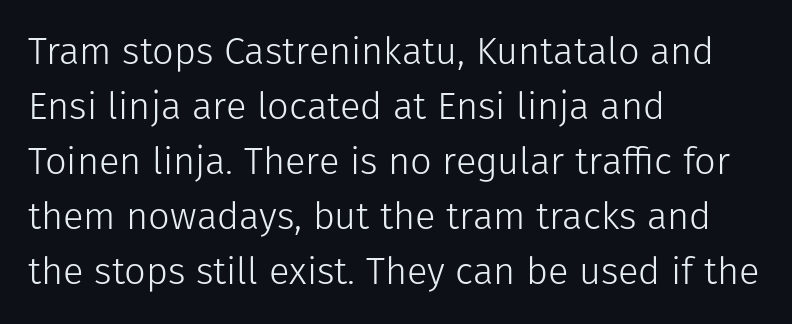
Font category for this specimen: sans-serif. Letter spacing: default. Casual observation: everything's shoved over to the left. This reads as an unemphasized weight, regular at the heaviest.
